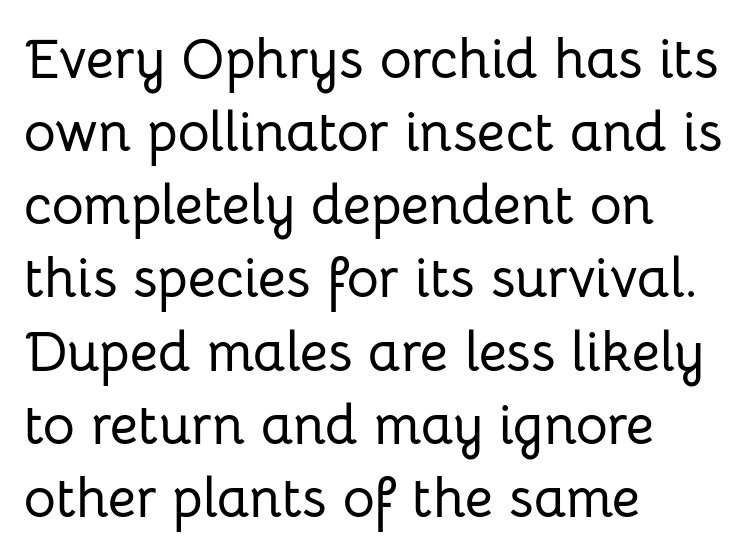
Q: Is the text italic (slanted)? A: No, it is upright.
Q: Is the typeface a serif or a sans-serif typeface? A: Sans-serif.
Q: Is the text underlined? A: No.
Q: How is the paragraph aligned? A: Left-aligned.
Q: Is the spacing between letters normal or unusually wide? A: Normal.
Q: Is the spacing between lines tight, normal or loose? A: Normal.
Q: Width (condensed, normal, or wide)? A: Normal.
Q: Stroke contrast? A: Low.
Q: x-height? A: Medium.
Q: Monospaced? A: No.
